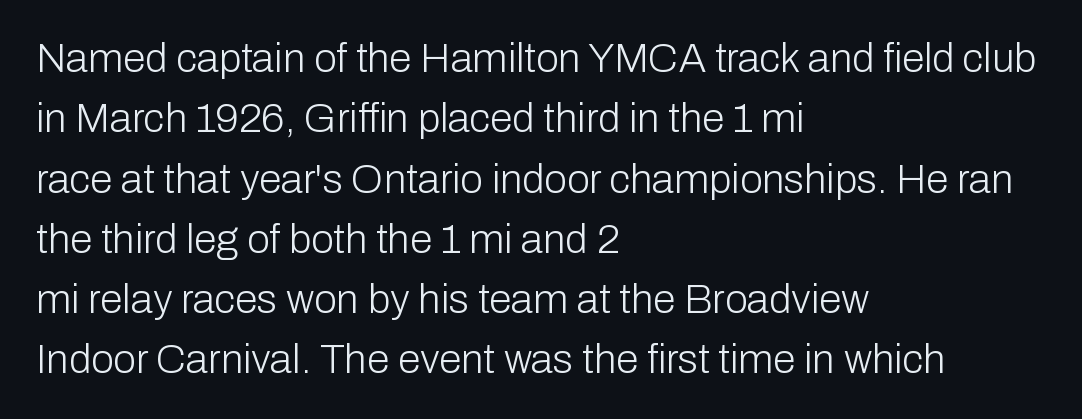
The image shows 41 px light sans-serif type, upright; set left-aligned, normal line spacing (1.47x), normal letter spacing, not underlined; low stroke contrast and a medium x-height.
